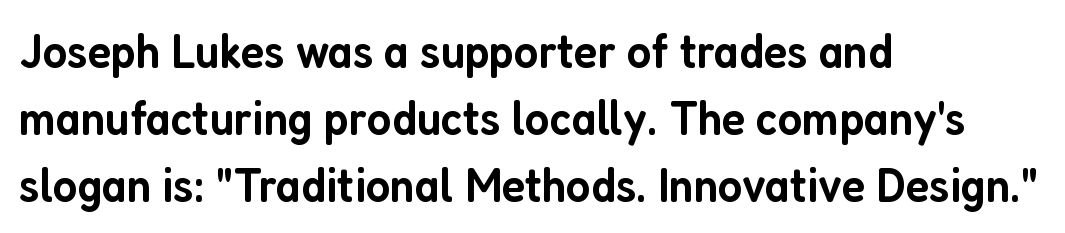
The image shows 50 px semibold, condensed sans-serif type, upright; set left-aligned, normal line spacing (1.34x), normal letter spacing, not underlined; low stroke contrast and a medium x-height.
